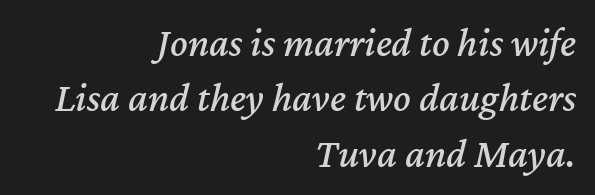
The image shows 41 px text type, italic (leaning right); set right-aligned, normal line spacing (1.35x), normal letter spacing, not underlined; medium stroke contrast and a medium x-height.
